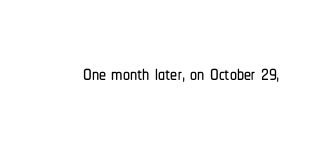
Q: Is the text italic (slanted)? A: No, it is upright.
Q: Is the typeface a serif or a sans-serif typeface? A: Sans-serif.
Q: Is the text underlined? A: No.
Q: Is the spacing between letters normal or unusually wide? A: Normal.
Q: Width (condensed, normal, or wide)? A: Condensed.
Q: Stroke contrast? A: Low.
Q: x-height? A: Medium.
Q: Monospaced? A: No.
